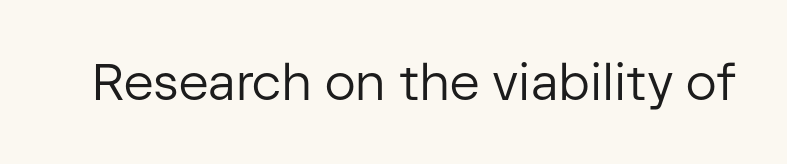
{"serif": "no", "italic": "no", "bold": "no", "weight": "regular", "width": "normal", "stroke_contrast": "low", "x_height": "medium", "monospaced": "no", "underline": "no", "letter_spacing": "normal", "letter_spacing_em": 0.0, "glyph_px": 51}
